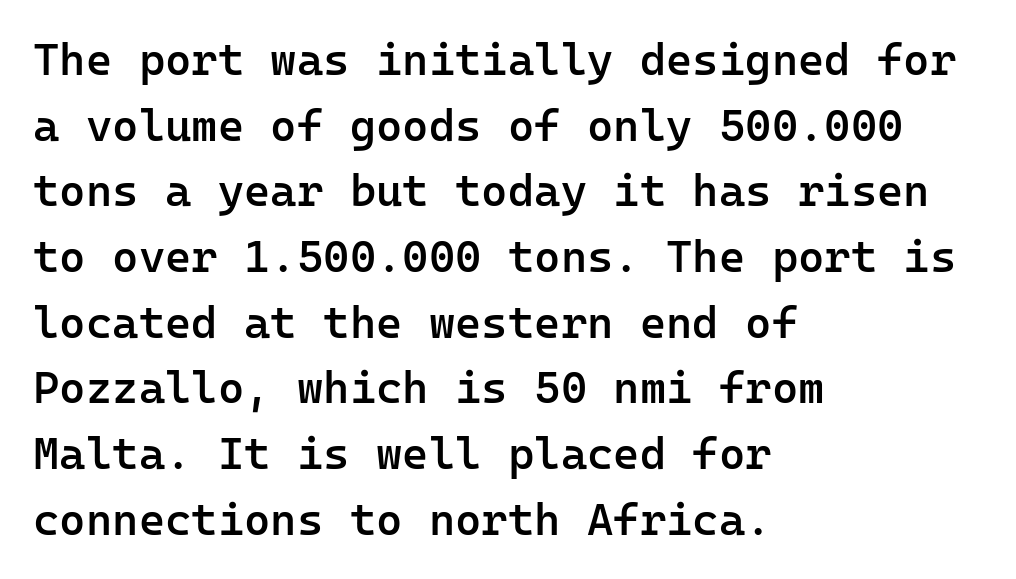
Typographic density is moderately raised because the face is semibold. Every character sits straight up, as roman type does. Look at the bottom of the vertical strokes: they stop flat, with no serifs. Clear beneath every line of the passage. Inter-character spacing is left at the font's built-in metrics. The vertical gap from one line to the next is medium.
